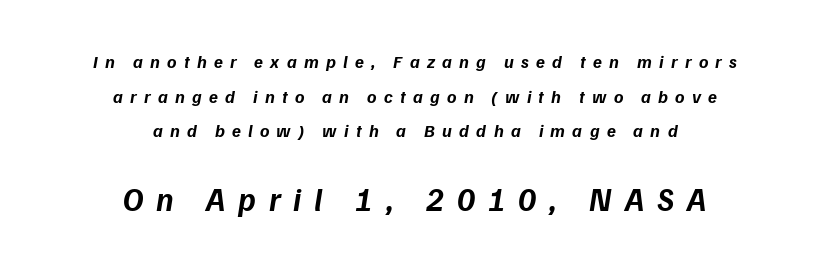
Q: Is the text bold? A: Yes.
Q: Is the text italic (slanted)? A: Yes, it leans right by about 9 degrees.
Q: Is the text underlined? A: No.
Q: How is the paragraph aligned? A: Centered.
Q: Is the spacing between letters normal or unusually wide? A: Unusually wide.
Q: Is the spacing between lines tight, normal or loose? A: Loose.
Q: Which block of text is set in a larger size, the first (top) or the second (bottom)? A: The second (bottom) one.
Q: Width (condensed, normal, or wide)? A: Normal.
Q: Stroke contrast? A: Low.
Q: x-height? A: Medium.
Q: Monospaced? A: No.
